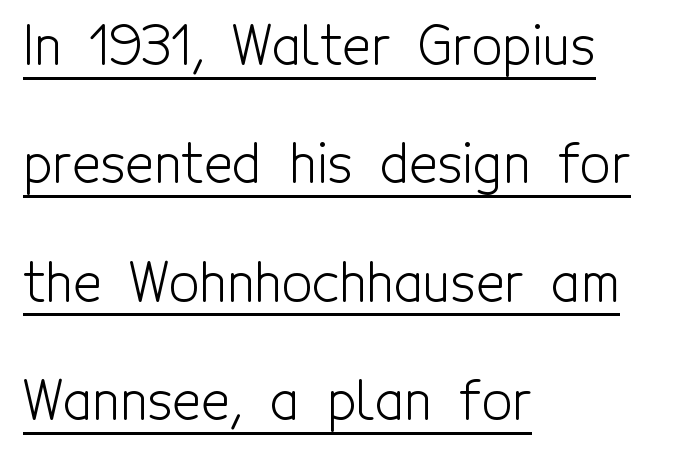
The image shows 54 px light, condensed sans-serif type, upright; set left-aligned, loose line spacing (2.19x), normal letter spacing, underlined; a medium x-height.
